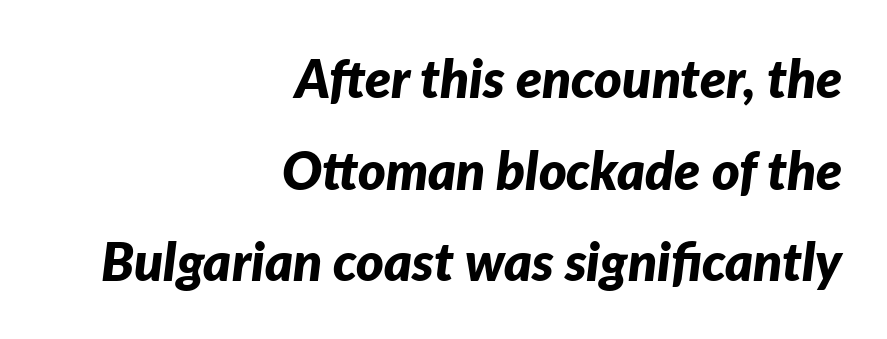
Stroke thickness is high; the sample reads as a true bold. Nobody touched the tracking dial on this one. The typography opts for an oblique posture over an upright one. Reading down the block, your eye finds every line finishing at a fixed right position.
